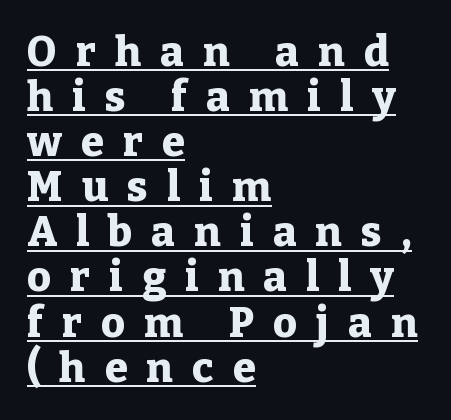
One glance says dense: line gaps are narrower than usual. Regarding serifs, this sample has them. The tracking jumps out immediately: characters are airy and widely separated. Ordinary non-slanted type is in use. The rendering uses natural spacing where letterforms have individual widths. The ragged edge is on the right, which tells us the setting is flush left.
